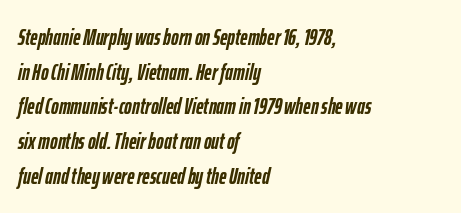
The image shows 23 px bold type, italic (leaning right); set left-aligned, normal line spacing (1.51x), normal letter spacing, not underlined.
